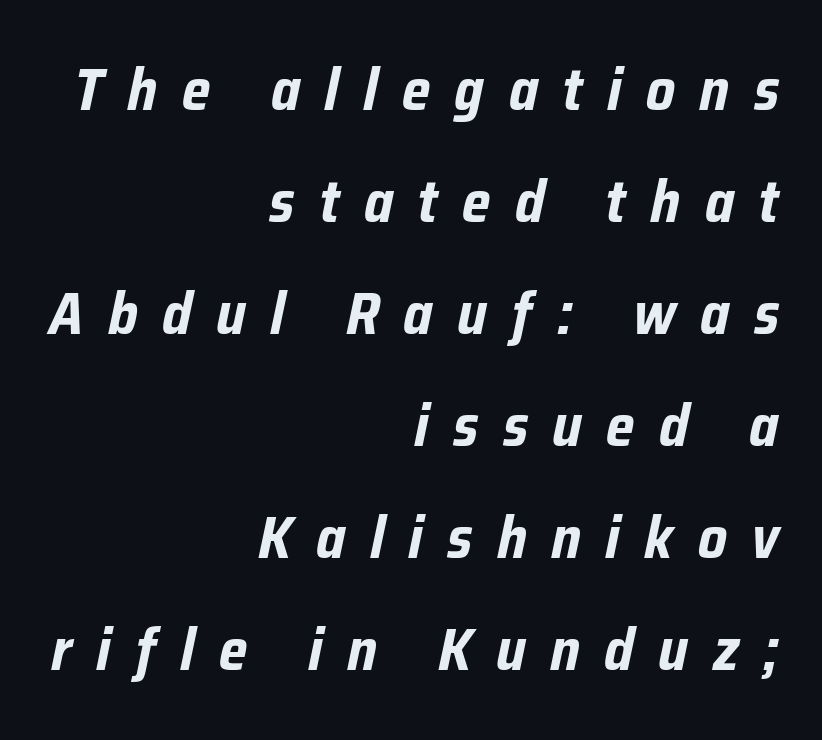
Q: Is the text bold? A: Yes.
Q: Is the text italic (slanted)? A: Yes, it leans right by about 12 degrees.
Q: Is the text underlined? A: No.
Q: How is the paragraph aligned? A: Right-aligned.
Q: Is the spacing between letters normal or unusually wide? A: Unusually wide.
Q: Is the spacing between lines tight, normal or loose? A: Loose.
Q: Width (condensed, normal, or wide)? A: Condensed.
Q: Stroke contrast? A: Low.
Q: x-height? A: Medium.
Q: Monospaced? A: No.
